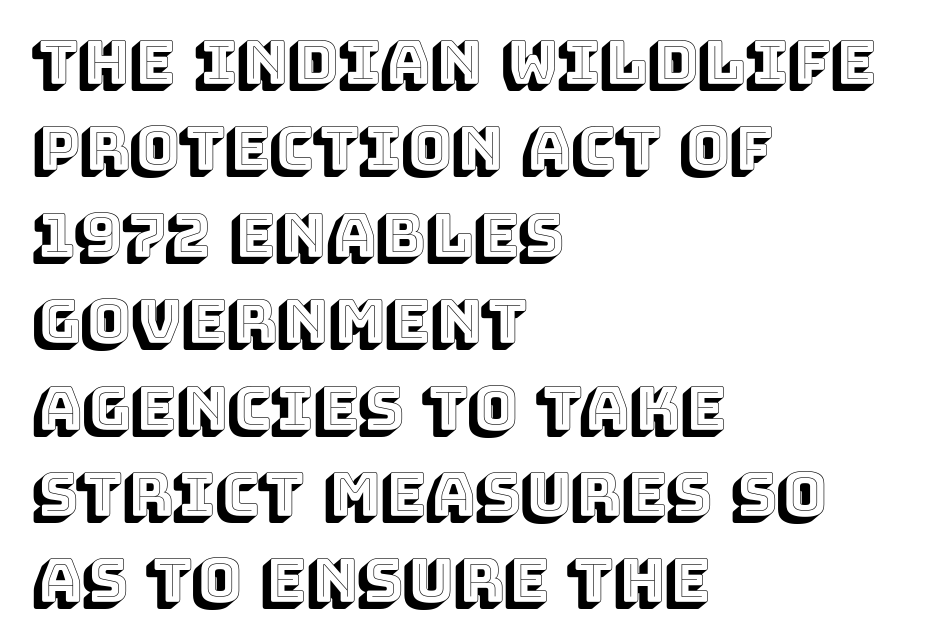
{"italic": "no", "width": "normal", "x_height": "large", "monospaced": "no", "underline": "no", "align": "left", "line_spacing": "normal", "line_spacing_ratio": 1.44, "letter_spacing": "normal", "letter_spacing_em": 0.0, "glyph_px": 60}
